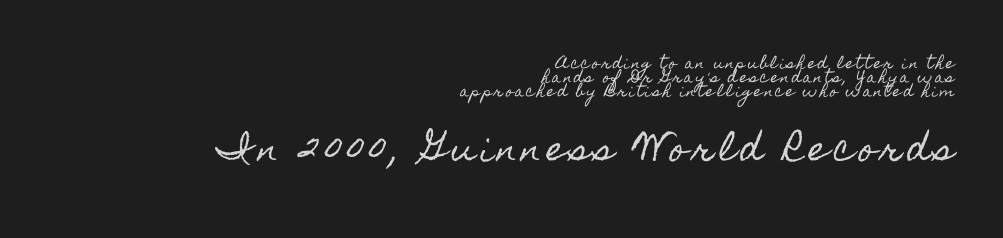
Vertical spacing — tight. Alignment: flush right. These two chunks differ in scale, with the bottom chunk taking the larger measure. Has an underline been added? It has not. Varying glyph widths throughout — classic text-font behaviour.
